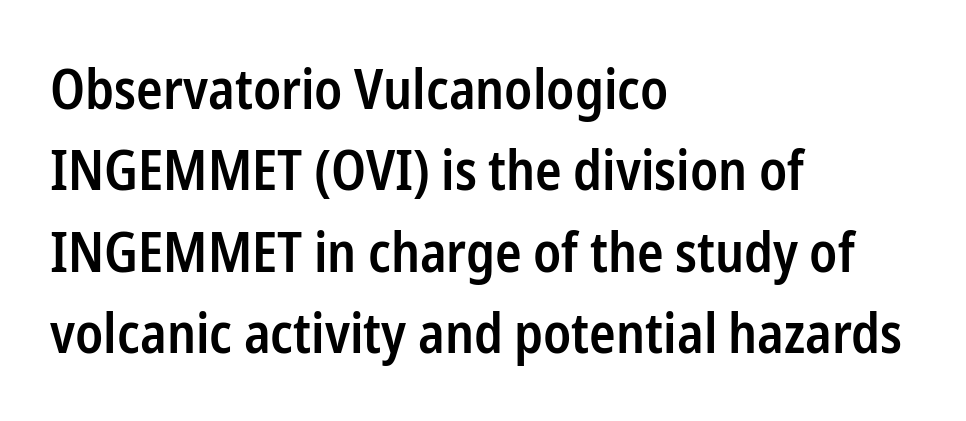
Q: Is the text bold? A: Semi-bold.
Q: Is the text italic (slanted)? A: No, it is upright.
Q: Is the typeface a serif or a sans-serif typeface? A: Sans-serif.
Q: Is the text underlined? A: No.
Q: How is the paragraph aligned? A: Left-aligned.
Q: Is the spacing between letters normal or unusually wide? A: Normal.
Q: Is the spacing between lines tight, normal or loose? A: Normal.
Q: Width (condensed, normal, or wide)? A: Condensed.
Q: Stroke contrast? A: Low.
Q: x-height? A: Medium.
Q: Monospaced? A: No.
